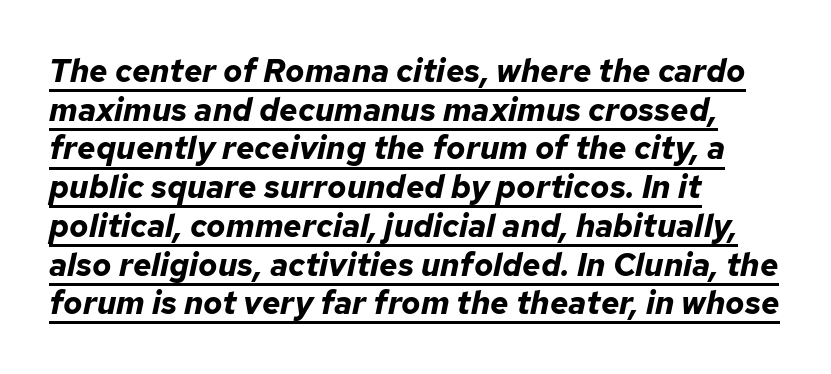
The image shows 32 px bold type, italic (leaning right); set left-aligned, line spacing 1.21x, normal letter spacing, underlined; low stroke contrast and a medium x-height.
